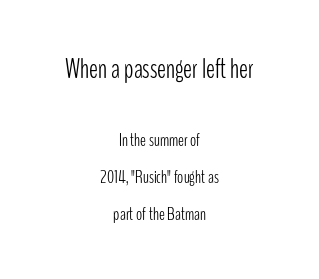
{"italic": "no", "bold": "no", "underline": "no", "align": "center", "line_spacing": "loose", "line_spacing_ratio": 2.06, "letter_spacing": "normal", "letter_spacing_em": 0.0, "larger_block": "first", "size_ratio": 1.5, "glyph_px": 27}
